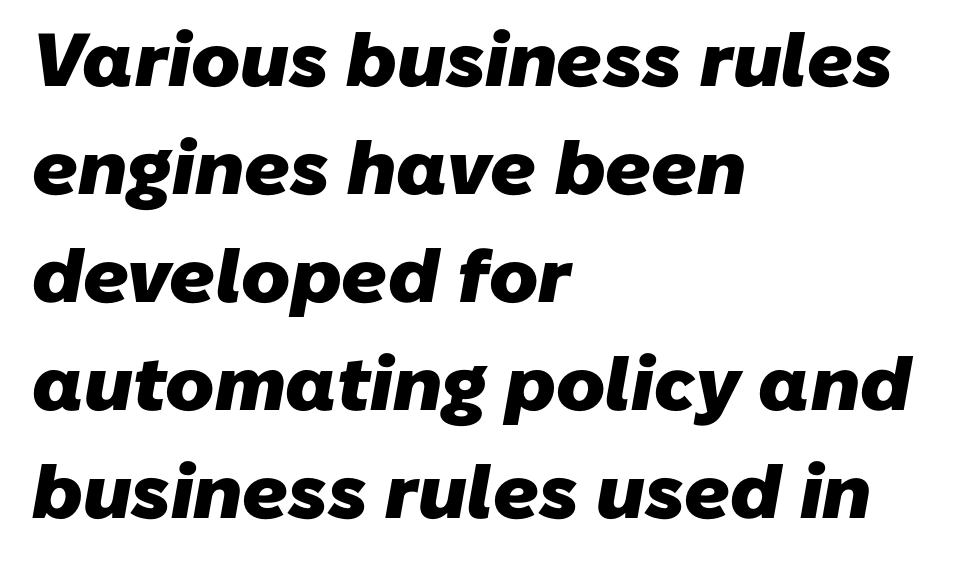
Check the space under the baseline: it is left empty. Bold? Absolutely — the strokes are thick and heavy. The rendering keeps characters at their native spacing. Is this a fixed-width face? No — the glyphs have proportional, varying widths.
